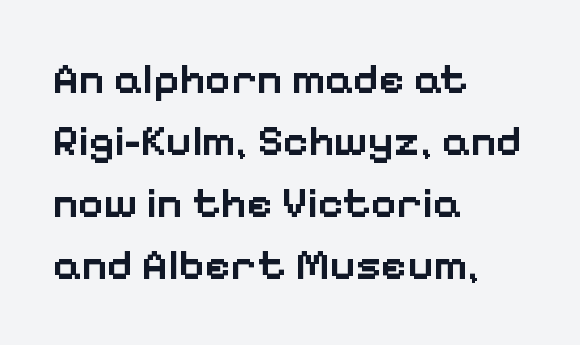
{"serif": "no", "italic": "no", "bold": "semi", "weight": "semibold", "width": "normal", "stroke_contrast": "low", "x_height": "medium", "monospaced": "no", "underline": "no", "align": "left", "line_spacing": "normal", "line_spacing_ratio": 1.41, "letter_spacing": "normal", "letter_spacing_em": 0.0, "glyph_px": 44}
